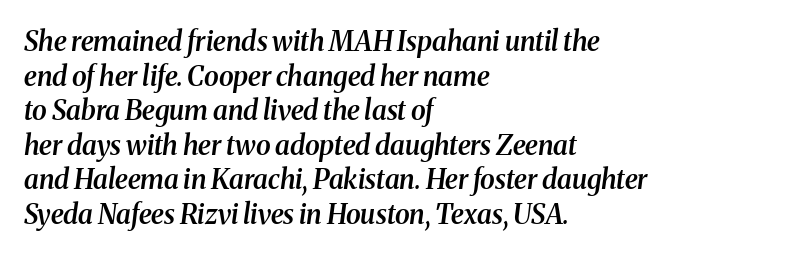
The image shows 27 px text type, italic (leaning right); set left-aligned, normal line spacing (1.28x), normal letter spacing, not underlined.
